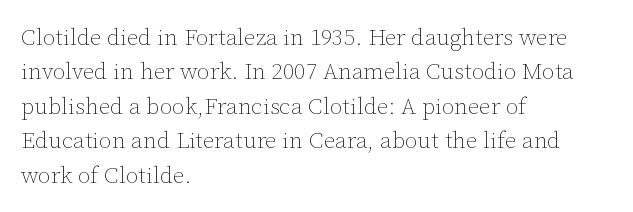
{"italic": "no", "bold": "no", "underline": "no", "align": "left", "line_spacing": "normal", "line_spacing_ratio": 1.5, "letter_spacing": "normal", "letter_spacing_em": 0.0, "glyph_px": 23}
